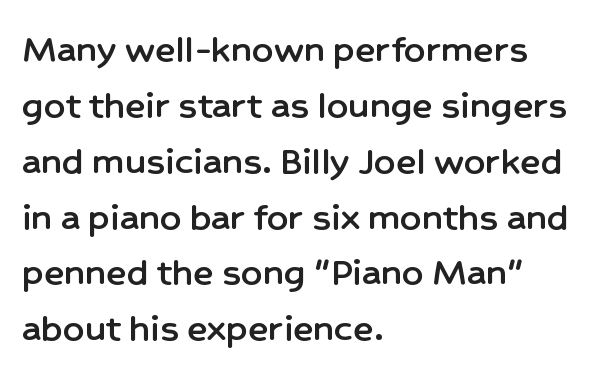
Notice how descenders clear the ascenders below comfortably — that's standard leading. Look at the bottom of the vertical strokes: they stop flat, with no serifs. Compared with typical body copy, the letter spacing here is the same. The rendering anchors every line to the left-hand side.
